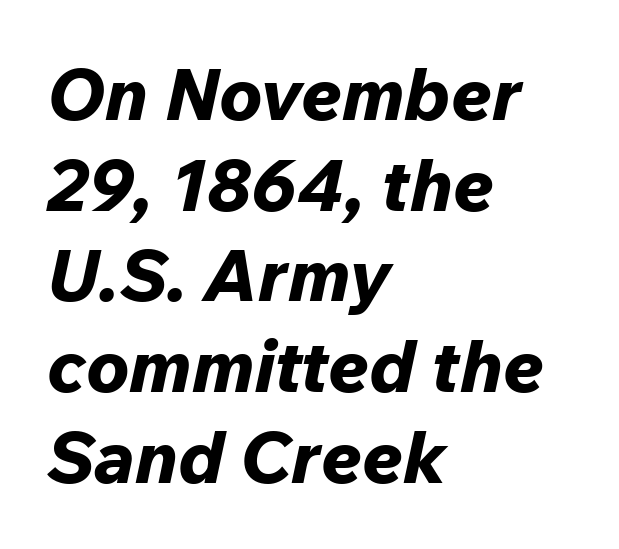
Q: Is the text bold? A: Yes.
Q: Is the text italic (slanted)? A: Yes, it leans right by about 12 degrees.
Q: Is the text underlined? A: No.
Q: How is the paragraph aligned? A: Left-aligned.
Q: Is the spacing between letters normal or unusually wide? A: Normal.
Q: Is the spacing between lines tight, normal or loose? A: Normal.
Q: Width (condensed, normal, or wide)? A: Normal.
Q: Stroke contrast? A: Low.
Q: x-height? A: Medium.
Q: Monospaced? A: No.
